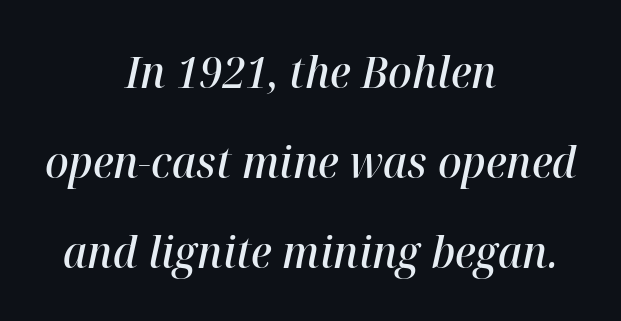
Each line is balanced around a shared central axis. Descenders are the only things crossing below the line. Italic? Definitely — the glyphs are oblique. Summary of vertical rhythm: relaxed, with wide interline spacing.
